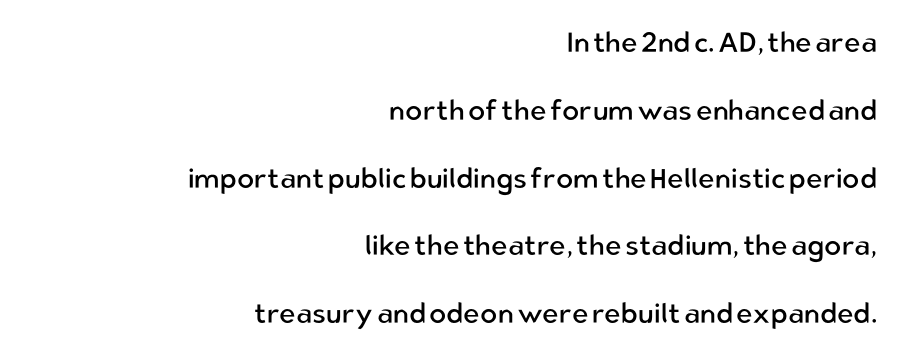
Q: Is the text bold? A: No.
Q: Is the text italic (slanted)? A: No, it is upright.
Q: Is the typeface a serif or a sans-serif typeface? A: Sans-serif.
Q: Is the text underlined? A: No.
Q: How is the paragraph aligned? A: Right-aligned.
Q: Is the spacing between letters normal or unusually wide? A: Normal.
Q: Is the spacing between lines tight, normal or loose? A: Loose.
Q: Width (condensed, normal, or wide)? A: Normal.
Q: Stroke contrast? A: Low.
Q: x-height? A: Medium.
Q: Monospaced? A: No.
